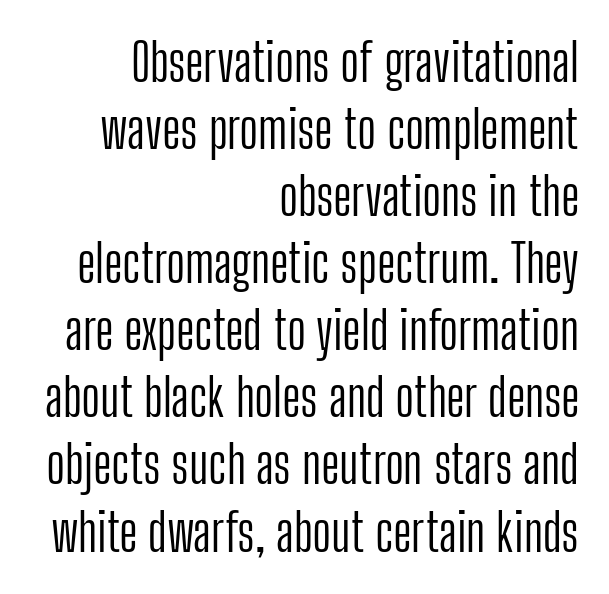
These lines were composed using upright roman letters. The string is rendered with underlining switched off. Short and long lines alike share a common ending point at right. Baseline-to-baseline distance is the conventional proportion of letter height. Compared with typical body copy, the letter spacing here is the same. The rendering uses natural spacing where letterforms have individual widths.
